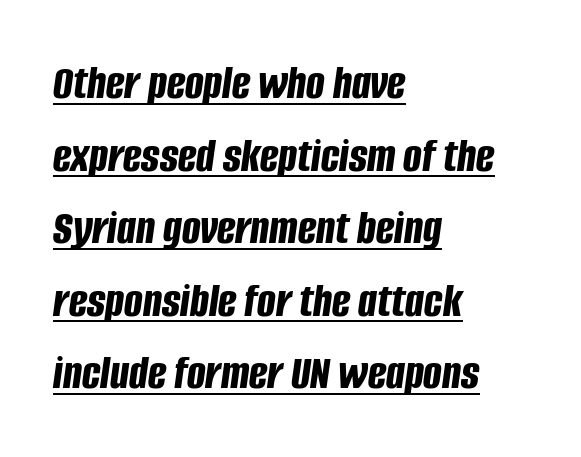
The face used here is proportionally spaced, like ordinary book or web type. This sample is left-justified, so line endings fall wherever the words run out. Set as a true bold cut, around the 700 mark. A rule runs beneath these lines of type. Line spacing here is normal.
